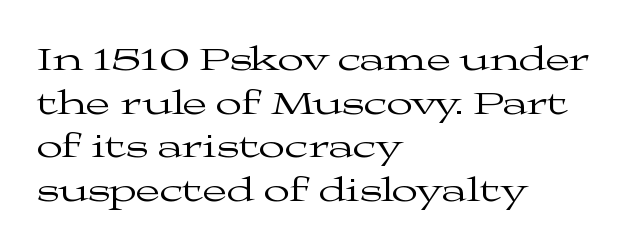
Q: Is the text bold? A: No.
Q: Is the text italic (slanted)? A: No, it is upright.
Q: Is the typeface a serif or a sans-serif typeface? A: Serif.
Q: Is the text underlined? A: No.
Q: How is the paragraph aligned? A: Left-aligned.
Q: Is the spacing between letters normal or unusually wide? A: Normal.
Q: Is the spacing between lines tight, normal or loose? A: Normal.
Q: Width (condensed, normal, or wide)? A: Wide.
Q: Stroke contrast? A: Medium.
Q: x-height? A: Medium.
Q: Monospaced? A: No.
